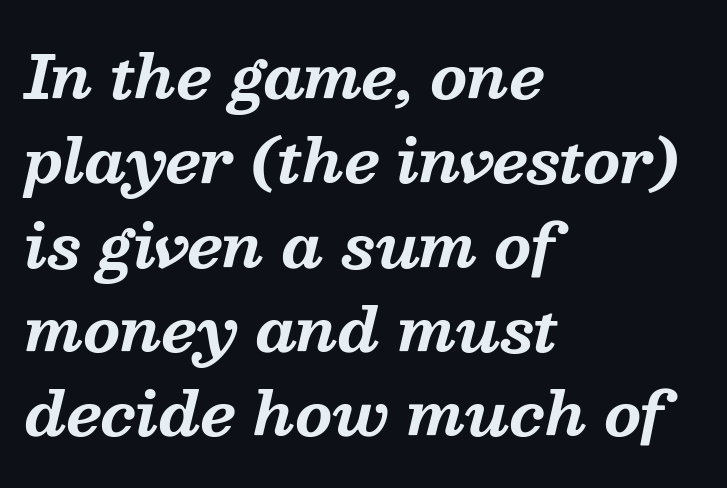
{"serif": "yes", "italic": "yes", "lean": "right", "slant_degrees": 13, "bold": "yes", "weight": "bold", "width": "normal", "stroke_contrast": "medium", "x_height": "medium", "monospaced": "no", "underline": "no", "align": "left", "line_spacing": "normal", "line_spacing_ratio": 1.43, "letter_spacing": "normal", "letter_spacing_em": 0.0, "glyph_px": 59}
